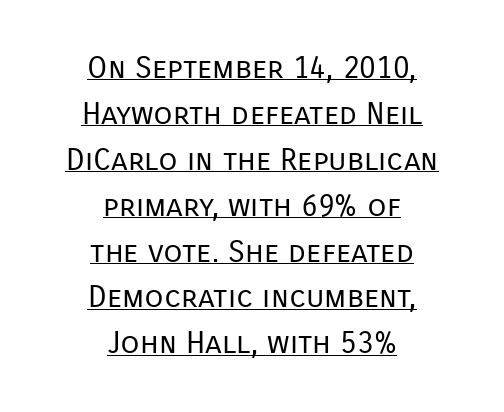
Weight class: somewhere from thin through regular. The rag falls on both sides of this text block equally. Look at the bottom of the vertical strokes: they stop flat, with no serifs. These lines are rendered in a variable-pitch font.
